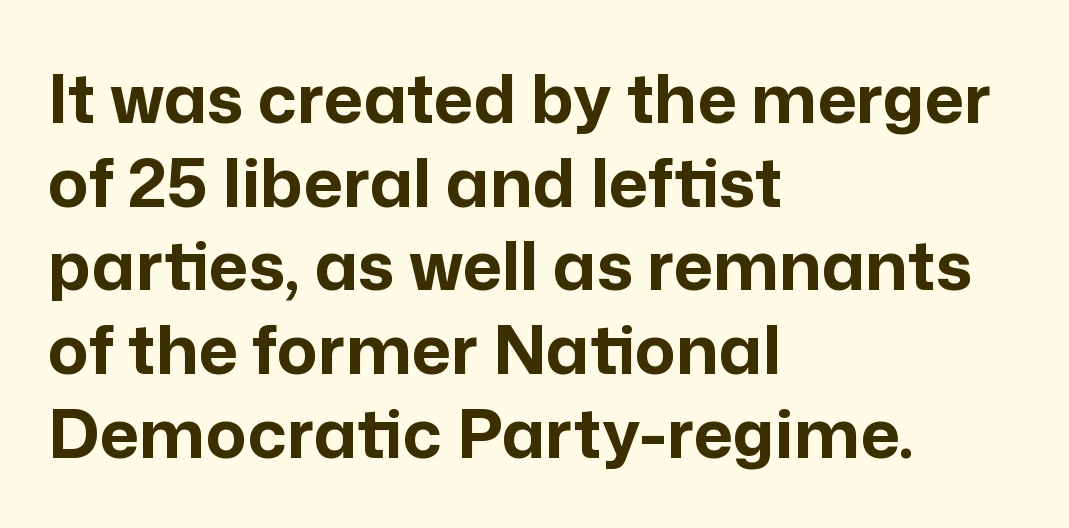
The image shows 68 px bold sans-serif type, upright; set left-aligned, line spacing 1.23x, normal letter spacing, not underlined; low stroke contrast and a medium x-height.
